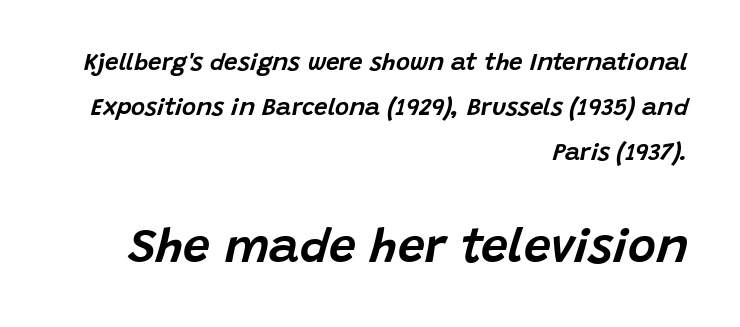
{"italic": "yes", "lean": "right", "slant_degrees": 15, "width": "normal", "stroke_contrast": "low", "x_height": "large", "monospaced": "no", "underline": "no", "align": "right", "line_spacing_ratio": 1.88, "letter_spacing": "normal", "letter_spacing_em": 0.0, "larger_block": "second", "size_ratio": 2.0, "glyph_px": 48}
